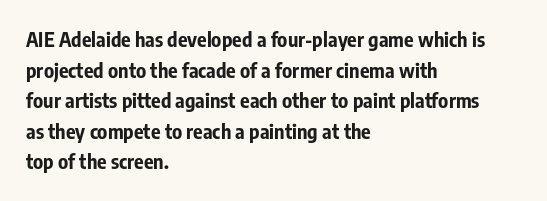
{"italic": "no", "bold": "yes", "underline": "no", "align": "left", "line_spacing": "normal", "line_spacing_ratio": 1.53, "letter_spacing": "normal", "letter_spacing_em": 0.0, "glyph_px": 20}
